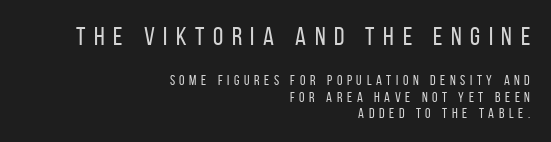
In terms of letterspacing, this is a distinctly airy, spread setting. No heavy texture on the line: the type isn't bold. Line endings align vertically; line beginnings do not. Ordinary non-slanted type is in use.
